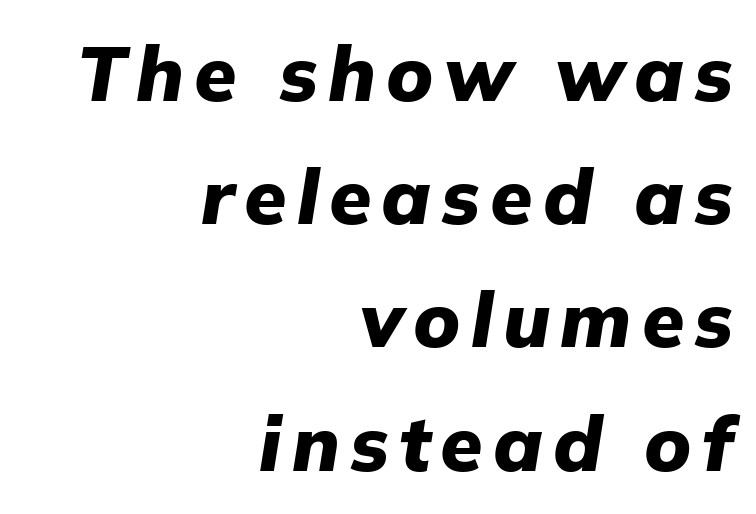
Q: Is the text bold? A: Yes.
Q: Is the text italic (slanted)? A: Yes, it leans right by about 9 degrees.
Q: Is the text underlined? A: No.
Q: How is the paragraph aligned? A: Right-aligned.
Q: Is the spacing between lines tight, normal or loose? A: Normal.
Q: Width (condensed, normal, or wide)? A: Normal.
Q: Stroke contrast? A: Low.
Q: x-height? A: Medium.
Q: Monospaced? A: No.
